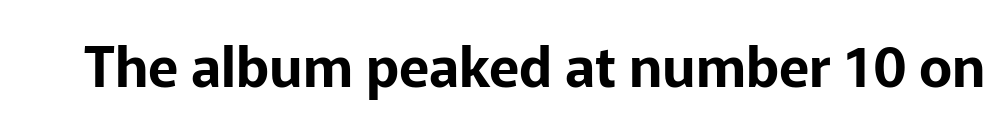
The letters carry no serifs — their stems end cleanly without finishing strokes. Words appear dense and cohesive because spacing is normal. Spacing verdict: proportional, widths tailored to each character. No italicization has been applied; the sample stays upright. The strip under each line holds only bare page.
